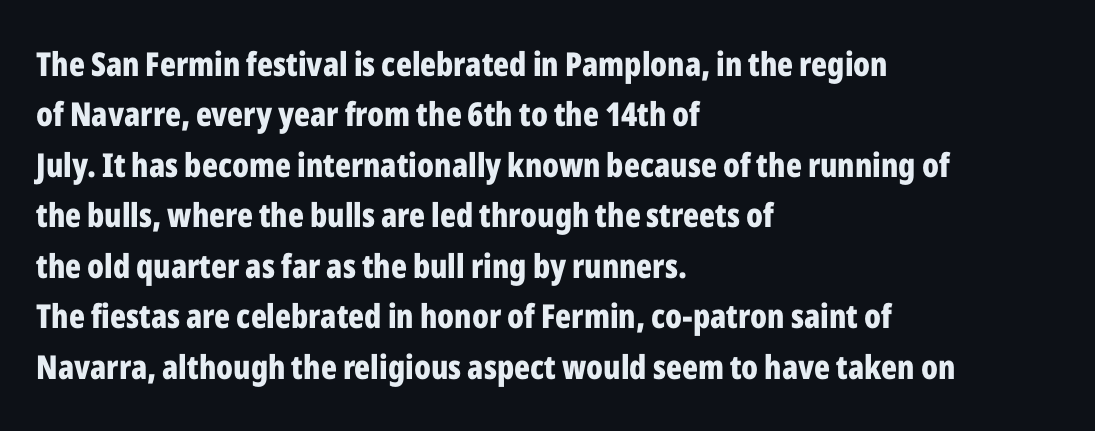
{"serif": "no", "italic": "no", "bold": "yes", "weight": "bold", "width": "condensed", "stroke_contrast": "low", "x_height": "medium", "monospaced": "no", "underline": "no", "align": "left", "line_spacing": "normal", "line_spacing_ratio": 1.53, "letter_spacing": "normal", "letter_spacing_em": 0.0, "glyph_px": 33}
